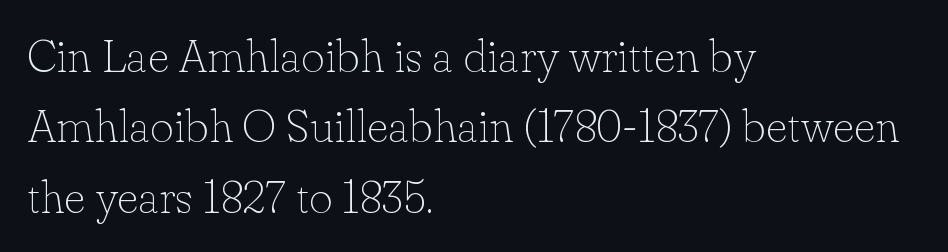
The image shows 46 px thin serif type, upright; set left-aligned, normal line spacing (1.53x), normal letter spacing, not underlined; low stroke contrast and a small x-height.
